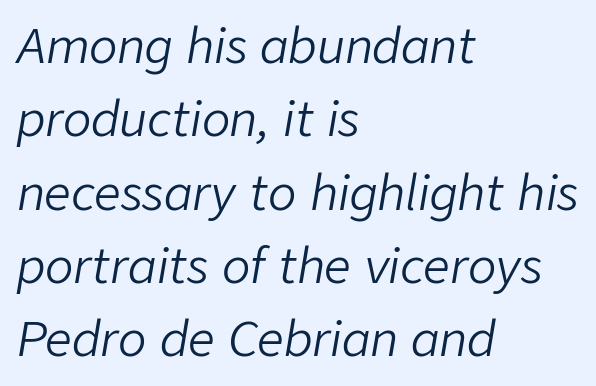
Q: Is the text bold? A: No.
Q: Is the text italic (slanted)? A: Yes, it leans right by about 9 degrees.
Q: Is the text underlined? A: No.
Q: How is the paragraph aligned? A: Left-aligned.
Q: Is the spacing between letters normal or unusually wide? A: Normal.
Q: Is the spacing between lines tight, normal or loose? A: Normal.
Q: Width (condensed, normal, or wide)? A: Normal.
Q: Stroke contrast? A: Low.
Q: x-height? A: Medium.
Q: Monospaced? A: No.
